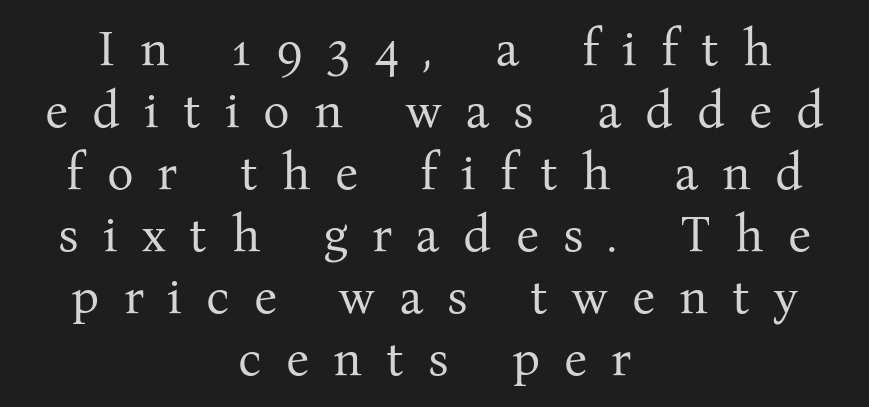
The rendering uses natural spacing where letterforms have individual widths. No chunkiness to these letters — they're not bold. To sum up the face: it has serifs. A clean baseline with only descenders dipping below it. What stands out about the letter spacing? Its width — letters are far apart. Unlike italic type, these characters show no tilt at all.
